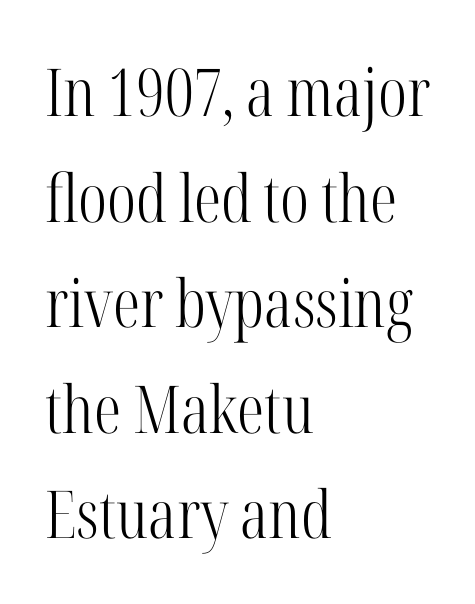
The image shows 66 px light, condensed serif type, upright; set left-aligned, normal line spacing (1.6x), normal letter spacing, not underlined; high stroke contrast and a medium x-height.
